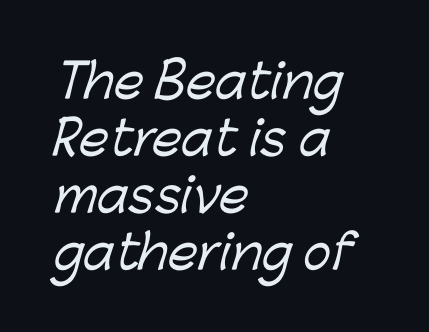
Tracking value appears to be zero — textbook default spacing. Line beginnings align vertically; line endings do not. Do the characters align in a grid? No, the font is proportional. The text was rendered using a sans face with plain stroke endings. Beneath every word, the page is bare.
